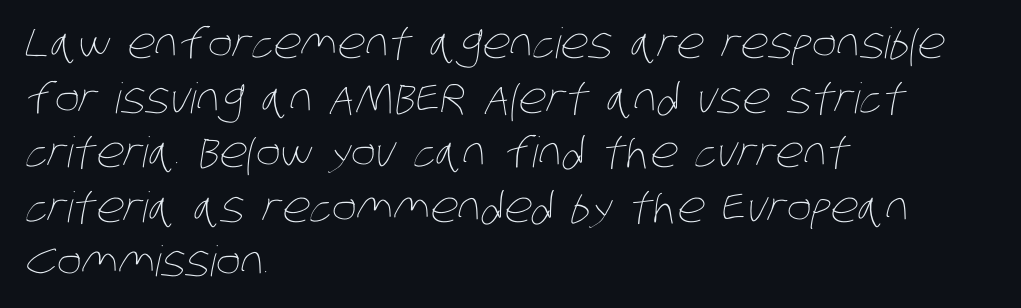
Q: Is the text bold? A: No.
Q: Is the text underlined? A: No.
Q: How is the paragraph aligned? A: Left-aligned.
Q: Is the spacing between letters normal or unusually wide? A: Normal.
Q: Is the spacing between lines tight, normal or loose? A: Normal.
Q: Width (condensed, normal, or wide)? A: Condensed.
Q: Stroke contrast? A: Low.
Q: x-height? A: Large.
Q: Monospaced? A: No.
